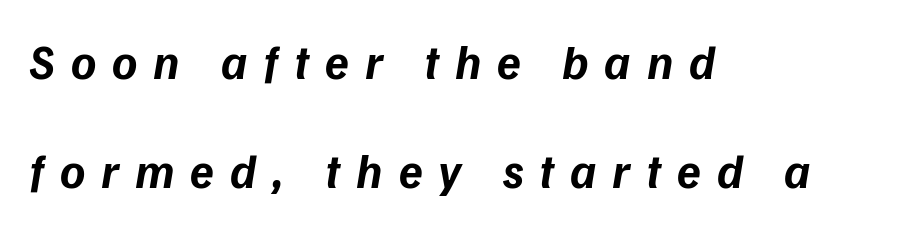
Loose tracking; the words dissolve into strings of separated letters. Rendered with sloped, italic letterforms. Chunky letters — that's bold for sure. Leftover space on each line is placed entirely after the last word.
